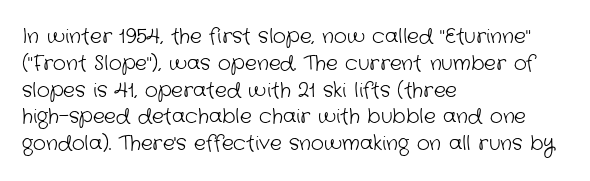
Type without underlining. A normal amount of white space separates one row of letters from the next. Horizontal alignment here is leftward, the default for most running prose. Inter-character spacing is left at the font's built-in metrics.
